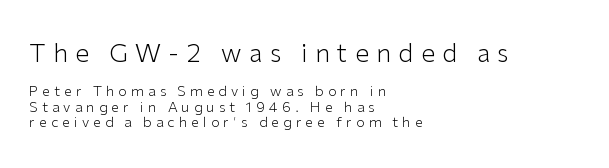
{"italic": "no", "bold": "no", "underline": "no", "align": "left", "line_spacing": "tight", "line_spacing_ratio": 1.12, "letter_spacing": "wide", "letter_spacing_em": 0.3, "larger_block": "first", "size_ratio": 1.79, "glyph_px": 25}
